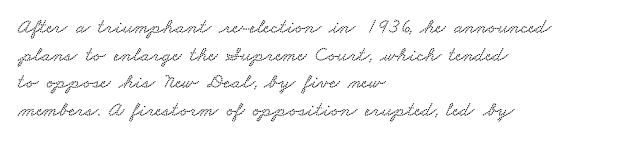
{"underline": "no", "align": "left", "line_spacing": "normal", "line_spacing_ratio": 1.32, "letter_spacing": "normal", "letter_spacing_em": 0.0, "glyph_px": 21}
